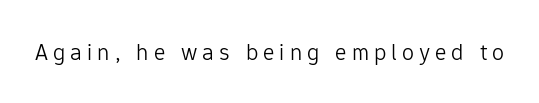
{"italic": "no", "bold": "no", "underline": "no", "letter_spacing": "wide", "letter_spacing_em": 0.21, "glyph_px": 24}
